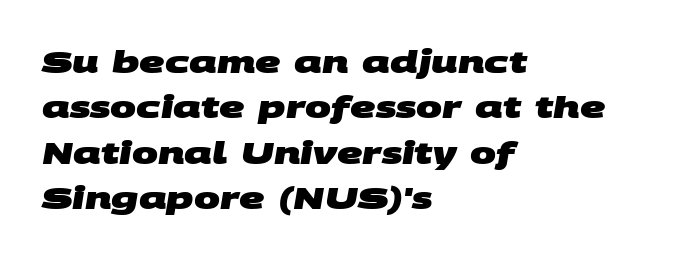
The image shows 31 px heavy, wide sans-serif type; set left-aligned, normal line spacing (1.46x), normal letter spacing, not underlined; medium stroke contrast and a large x-height.
